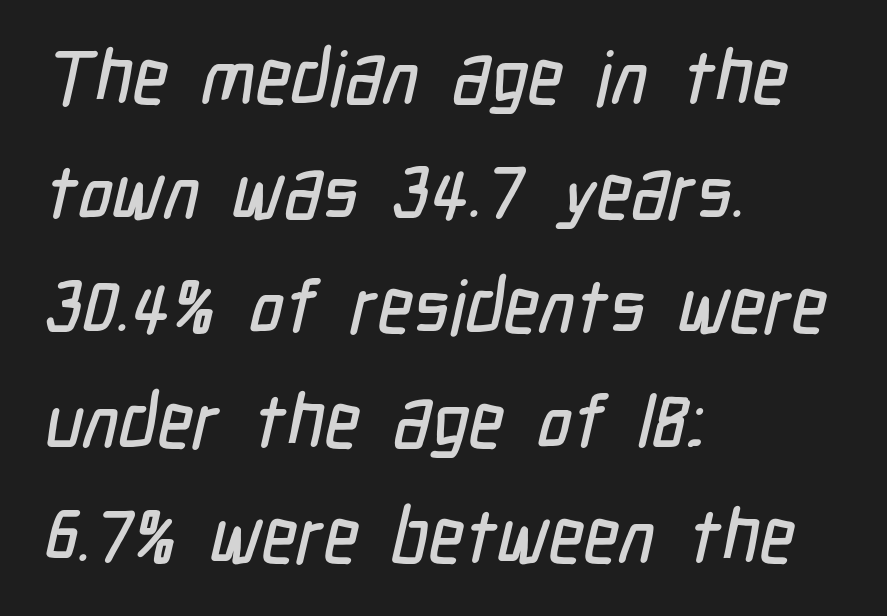
{"serif": "no", "width": "condensed", "stroke_contrast": "low", "x_height": "medium", "monospaced": "no", "underline": "no", "align": "left", "line_spacing": "normal", "line_spacing_ratio": 1.53, "letter_spacing": "normal", "letter_spacing_em": 0.0, "glyph_px": 75}
